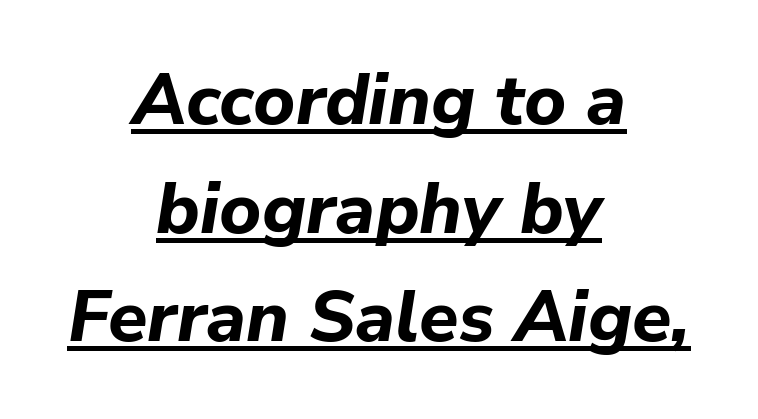
{"italic": "yes", "lean": "right", "slant_degrees": 9, "bold": "yes", "weight": "bold", "width": "normal", "stroke_contrast": "low", "x_height": "medium", "monospaced": "no", "underline": "yes", "align": "center", "line_spacing": "normal", "line_spacing_ratio": 1.51, "letter_spacing": "normal", "letter_spacing_em": 0.0, "glyph_px": 72}
